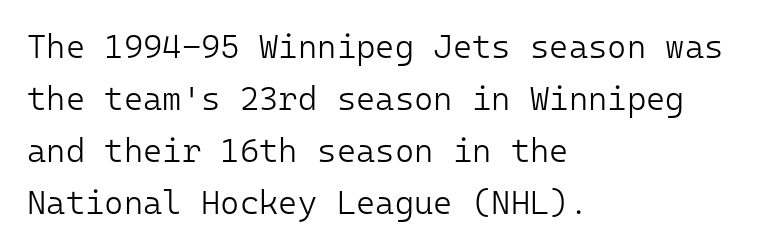
The image shows 33 px light sans-serif type, upright, monospaced; set left-aligned, normal line spacing (1.58x), normal letter spacing, not underlined; low stroke contrast and a medium x-height.
